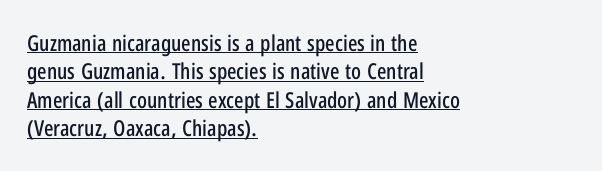
The image shows 22 px text type, upright; set left-aligned, normal line spacing (1.29x), normal letter spacing, underlined.
